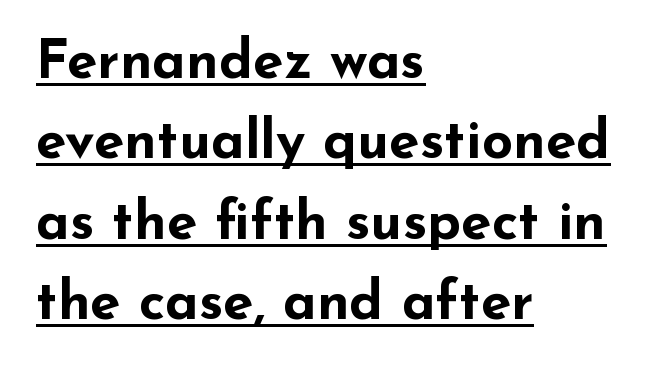
Q: Is the text bold? A: Yes.
Q: Is the text italic (slanted)? A: No, it is upright.
Q: Is the typeface a serif or a sans-serif typeface? A: Sans-serif.
Q: Is the text underlined? A: Yes.
Q: How is the paragraph aligned? A: Left-aligned.
Q: Is the spacing between letters normal or unusually wide? A: Normal.
Q: Is the spacing between lines tight, normal or loose? A: Normal.
Q: Width (condensed, normal, or wide)? A: Wide.
Q: Stroke contrast? A: Low.
Q: x-height? A: Small.
Q: Monospaced? A: No.
